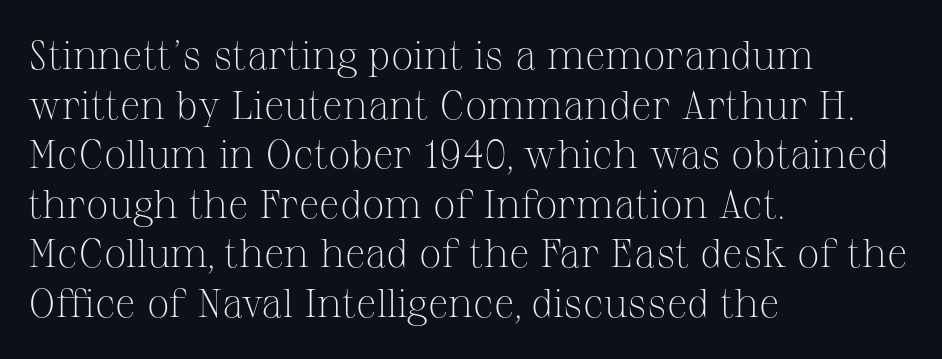
Q: Is the text bold? A: No.
Q: Is the text italic (slanted)? A: No, it is upright.
Q: Is the typeface a serif or a sans-serif typeface? A: Serif.
Q: Is the text underlined? A: No.
Q: How is the paragraph aligned? A: Left-aligned.
Q: Is the spacing between letters normal or unusually wide? A: Normal.
Q: Width (condensed, normal, or wide)? A: Normal.
Q: Stroke contrast? A: Medium.
Q: x-height? A: Medium.
Q: Monospaced? A: No.
